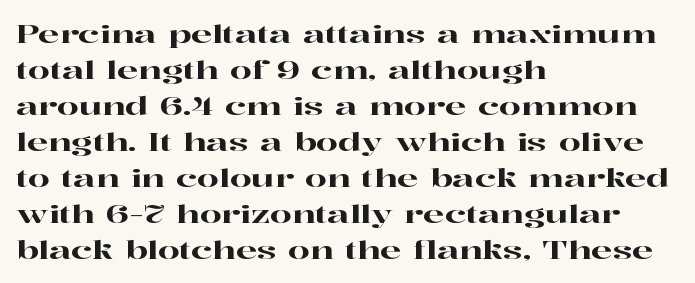
{"italic": "no", "underline": "no", "align": "left", "line_spacing": "normal", "line_spacing_ratio": 1.44, "letter_spacing": "normal", "letter_spacing_em": 0.0, "glyph_px": 25}
